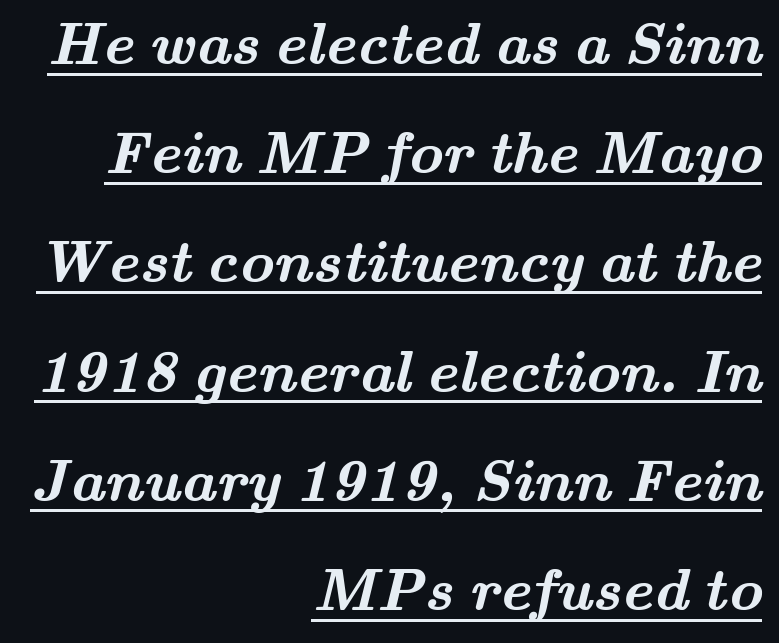
Q: Is the text bold? A: Yes.
Q: Is the typeface a serif or a sans-serif typeface? A: Serif.
Q: Is the text underlined? A: Yes.
Q: How is the paragraph aligned? A: Right-aligned.
Q: Is the spacing between letters normal or unusually wide? A: Normal.
Q: Width (condensed, normal, or wide)? A: Wide.
Q: Stroke contrast? A: Medium.
Q: x-height? A: Small.
Q: Monospaced? A: No.
